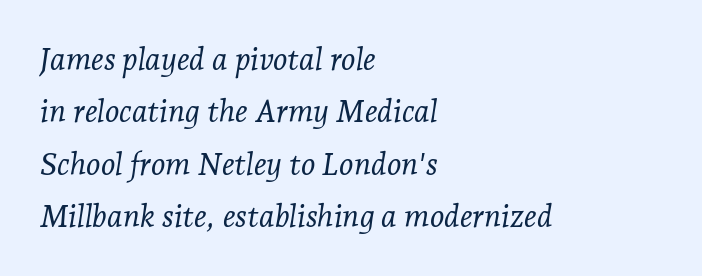
The image shows 31 px light serif type, italic (leaning right); set left-aligned, normal line spacing (1.69x), normal letter spacing, not underlined; low stroke contrast and a medium x-height.
